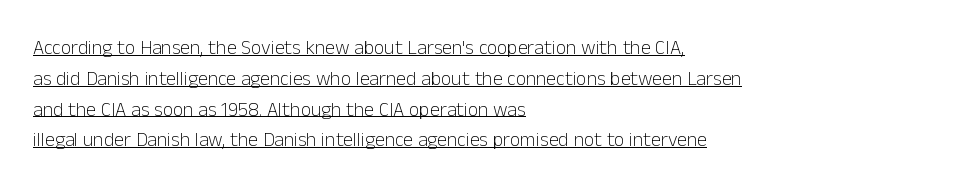
This sample keeps an unexceptional amount of space between lines. No extra ink here — the face is not bold. A classic flush-left, rag-right setting is used for this passage. In terms of letterspacing, this is plain default setting.
